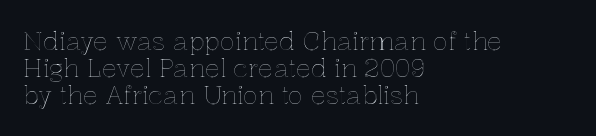
Q: Is the text italic (slanted)? A: No, it is upright.
Q: Is the text underlined? A: No.
Q: How is the paragraph aligned? A: Left-aligned.
Q: Is the spacing between letters normal or unusually wide? A: Normal.
Q: Is the spacing between lines tight, normal or loose? A: Tight.
